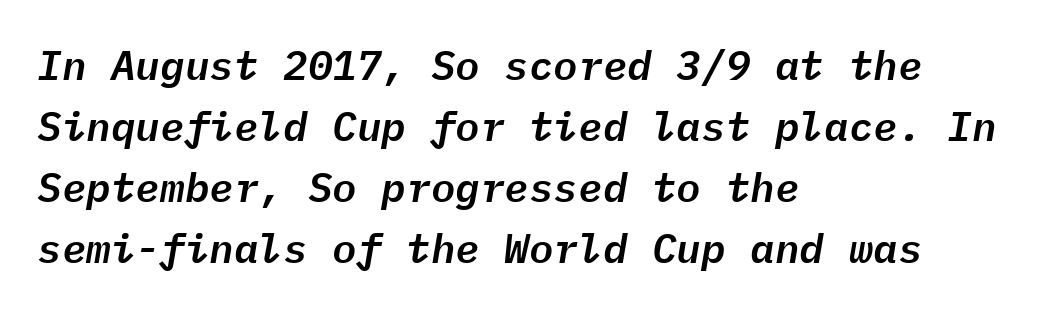
The image shows 41 px text type, italic (leaning right), monospaced; set left-aligned, normal line spacing (1.49x), normal letter spacing, not underlined; low stroke contrast and a medium x-height.
